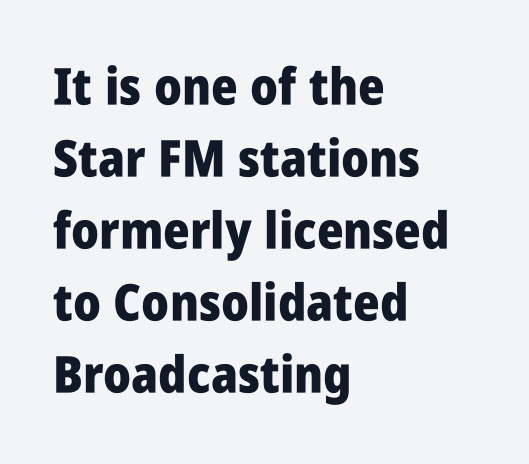
The image shows 51 px heavy, condensed sans-serif type, upright; set left-aligned, normal line spacing (1.41x), normal letter spacing, not underlined; low stroke contrast and a large x-height.
